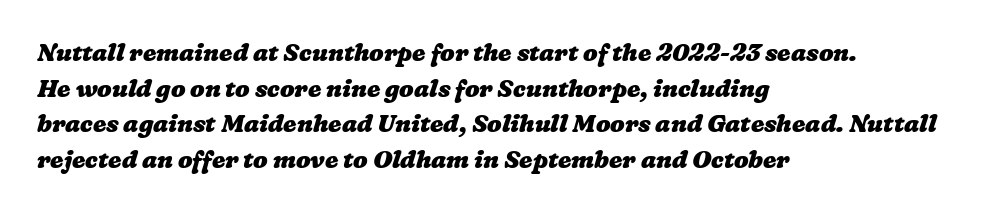
Weight: bold. Reading down the column, the eye jumps a familiar distance to each next line. The typesetter chose a ragged-right arrangement here. Clear beneath every line of the passage. Default kerning and tracking; the words read as compact shapes.
